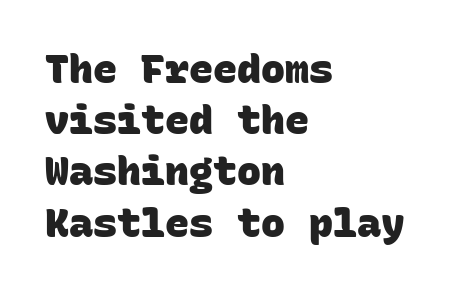
Q: Is the text bold? A: Yes.
Q: Is the typeface a serif or a sans-serif typeface? A: Sans-serif.
Q: Is the text underlined? A: No.
Q: How is the paragraph aligned? A: Left-aligned.
Q: Is the spacing between letters normal or unusually wide? A: Normal.
Q: Is the spacing between lines tight, normal or loose? A: Normal.
Q: Width (condensed, normal, or wide)? A: Normal.
Q: Stroke contrast? A: Low.
Q: x-height? A: Large.
Q: Monospaced? A: Yes.
